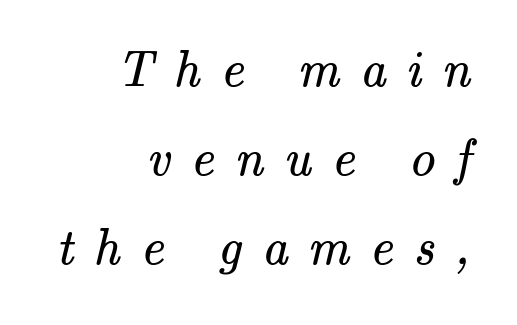
Check where the strokes stop: tiny serifs finish them off. Right-aligned paragraph, ragged on the left. The weight would be labelled regular, book, light, or lighter still. This sample uses expanded letter spacing, leaving extra air between glyphs. Here the designer chose a conventional face with non-uniform glyph widths. Check under the words: just untouched page.
